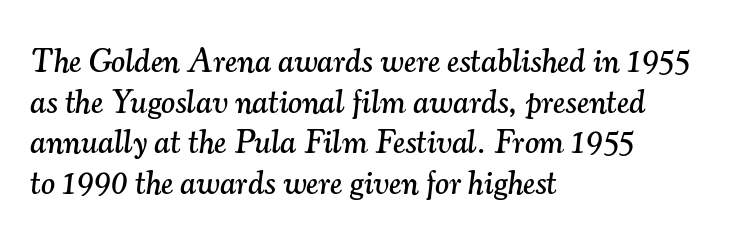
Q: Is the text italic (slanted)? A: Yes, it leans right by about 7 degrees.
Q: Is the typeface a serif or a sans-serif typeface? A: Serif.
Q: Is the text underlined? A: No.
Q: How is the paragraph aligned? A: Left-aligned.
Q: Is the spacing between letters normal or unusually wide? A: Normal.
Q: Width (condensed, normal, or wide)? A: Normal.
Q: Stroke contrast? A: Medium.
Q: x-height? A: Small.
Q: Monospaced? A: No.
